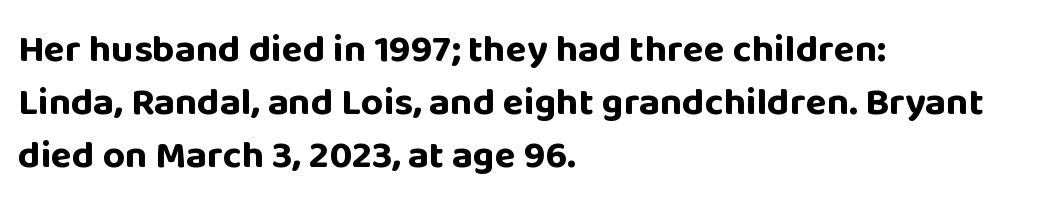
The line texture is even and compact thanks to regular tracking. Observe the absence of serifs on each vertical stroke in this sample. Rule under the text: the space is simply empty. These words are printed bold, with thick strokes throughout.
